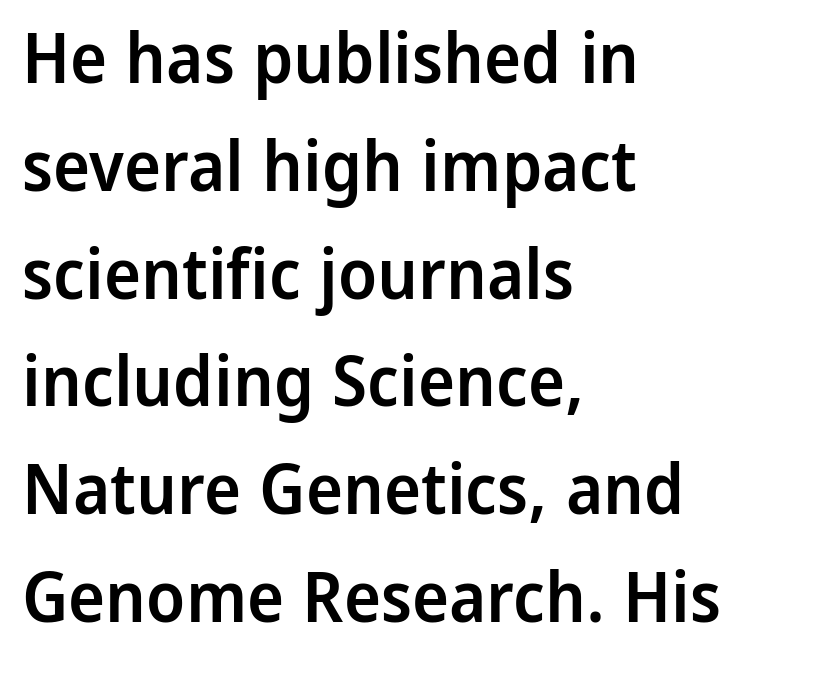
{"serif": "no", "italic": "no", "bold": "semi", "weight": "semibold", "width": "normal", "stroke_contrast": "low", "x_height": "medium", "monospaced": "no", "underline": "no", "align": "left", "line_spacing": "normal", "line_spacing_ratio": 1.54, "letter_spacing": "normal", "letter_spacing_em": 0.0, "glyph_px": 70}
